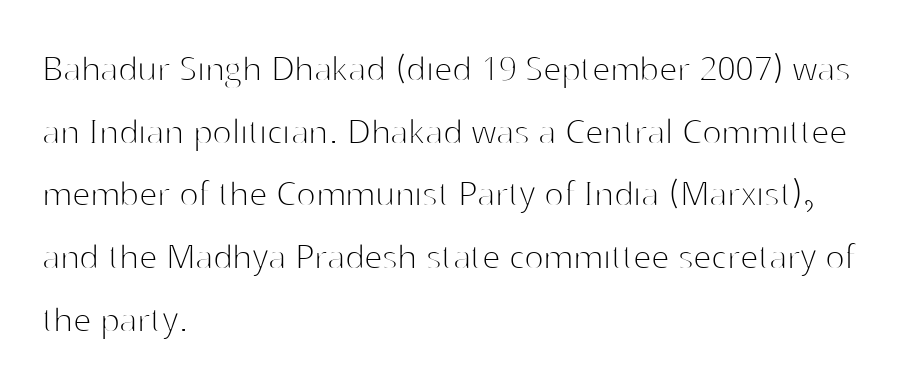
{"serif": "no", "italic": "no", "bold": "no", "weight": "thin", "width": "normal", "stroke_contrast": "high", "x_height": "medium", "monospaced": "no", "underline": "no", "align": "left", "line_spacing": "normal", "line_spacing_ratio": 1.53, "letter_spacing": "normal", "letter_spacing_em": 0.0, "glyph_px": 41}
